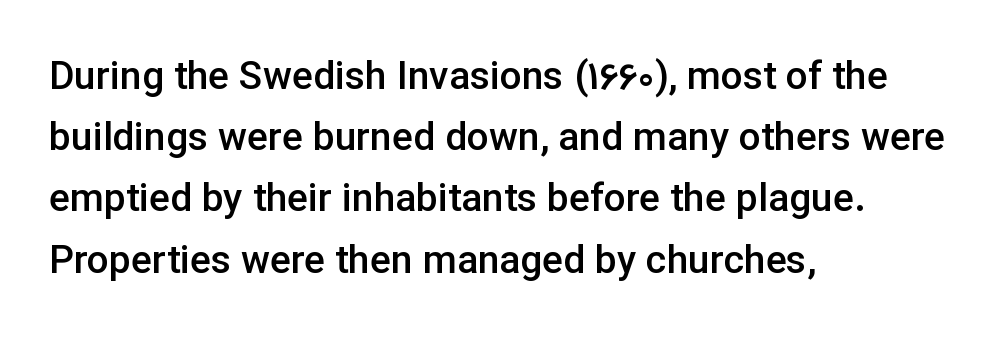
The image shows 39 px semibold sans-serif type, upright; set left-aligned, normal line spacing (1.57x), normal letter spacing, not underlined; low stroke contrast and a medium x-height.
